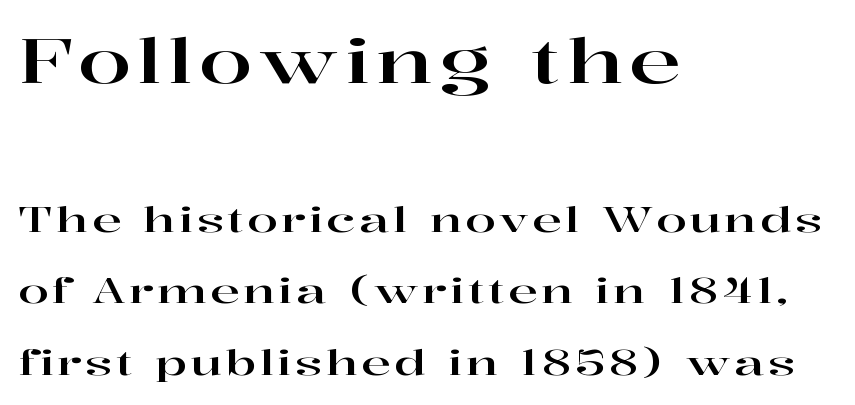
{"serif": "yes", "italic": "no", "width": "wide", "stroke_contrast": "high", "x_height": "medium", "monospaced": "no", "underline": "no", "align": "left", "line_spacing": "loose", "line_spacing_ratio": 2.05, "larger_block": "first", "size_ratio": 1.77, "glyph_px": 62}
